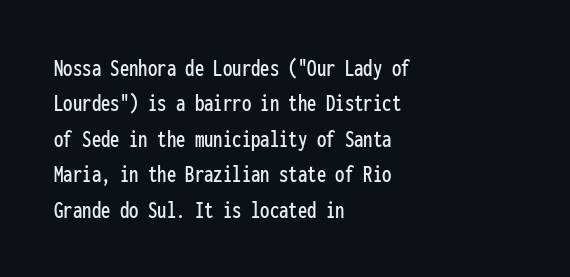
{"italic": "no", "underline": "no", "align": "left", "line_spacing": "normal", "line_spacing_ratio": 1.42, "letter_spacing": "normal", "letter_spacing_em": 0.0, "glyph_px": 25}
